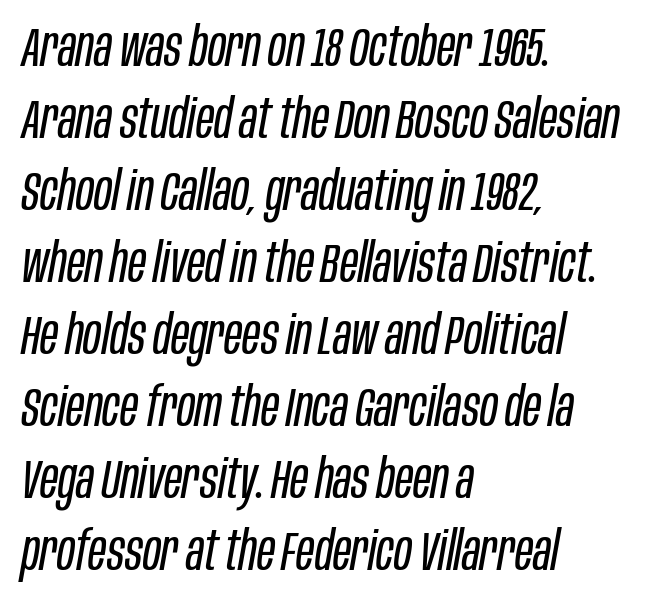
Only glyphs here, with clear space below each row. The glyphs look as if they've been sheared to an angle. Is this a fixed-width face? No — the glyphs have proportional, varying widths. Line spacing here is normal. In terms of letterspacing, this is plain default setting.
